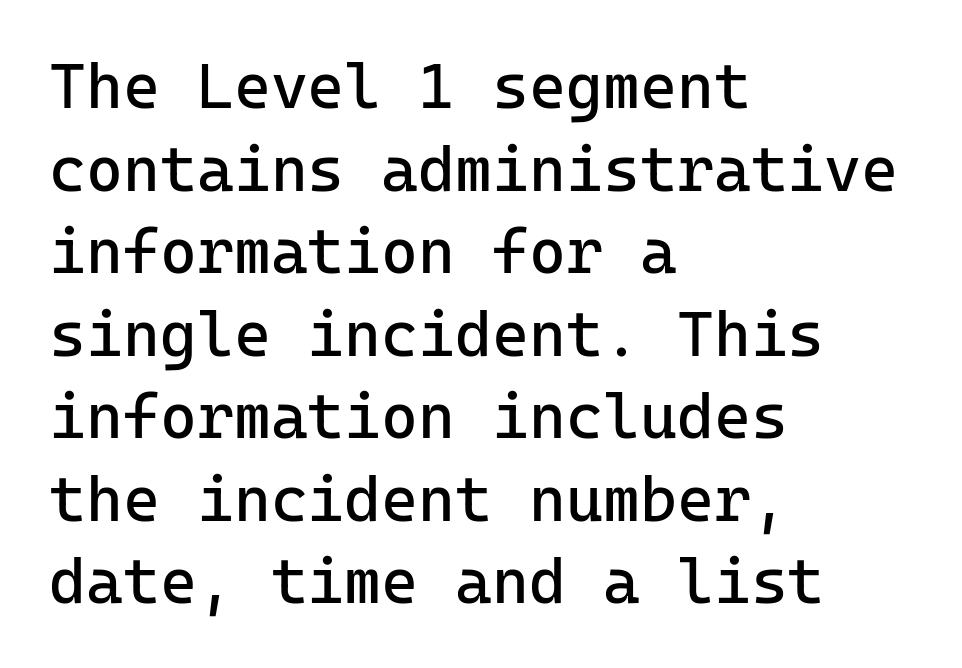
Q: Is the text bold? A: No.
Q: Is the text italic (slanted)? A: No, it is upright.
Q: Is the typeface a serif or a sans-serif typeface? A: Sans-serif.
Q: Is the text underlined? A: No.
Q: How is the paragraph aligned? A: Left-aligned.
Q: Is the spacing between letters normal or unusually wide? A: Normal.
Q: Is the spacing between lines tight, normal or loose? A: Normal.
Q: Width (condensed, normal, or wide)? A: Normal.
Q: Stroke contrast? A: Low.
Q: x-height? A: Medium.
Q: Monospaced? A: Yes.
